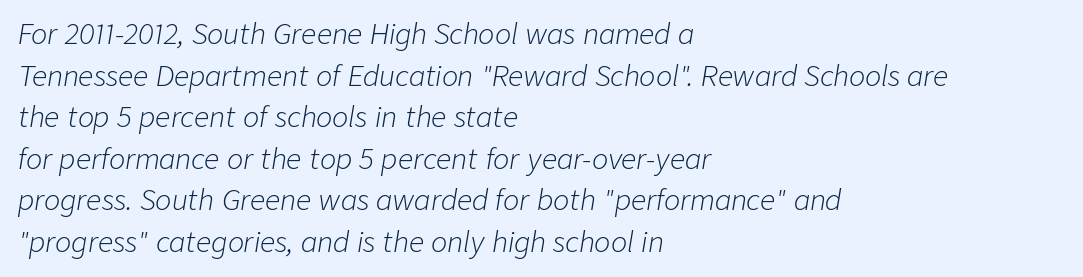
The image shows 27 px text type, italic (leaning right); set left-aligned, normal line spacing (1.54x), normal letter spacing, not underlined.
